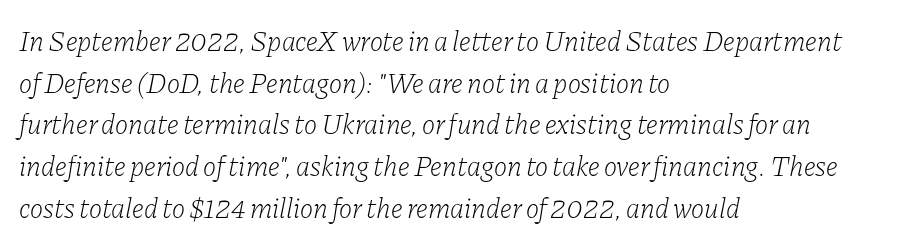
Note the varied advance widths — an 'i' is clearly narrower than an 'm'. Italic: yes, the glyphs are oblique. Each stroke keeps to a modest, everyday thickness or less. The area under the type is left untouched.
